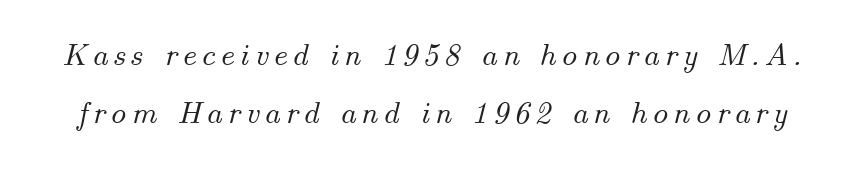
The rendering uses natural spacing where letterforms have individual widths. In terms of posture, this sample is oblique. Rule under the text: the space is simply empty.
